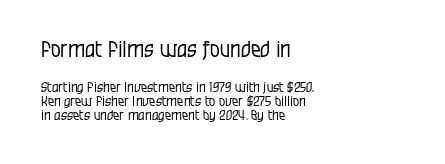
Q: Is the text bold? A: No.
Q: Is the text italic (slanted)? A: No, it is upright.
Q: Is the text underlined? A: No.
Q: How is the paragraph aligned? A: Left-aligned.
Q: Is the spacing between letters normal or unusually wide? A: Normal.
Q: Is the spacing between lines tight, normal or loose? A: Tight.
Q: Which block of text is set in a larger size, the first (top) or the second (bottom)? A: The first (top) one.
